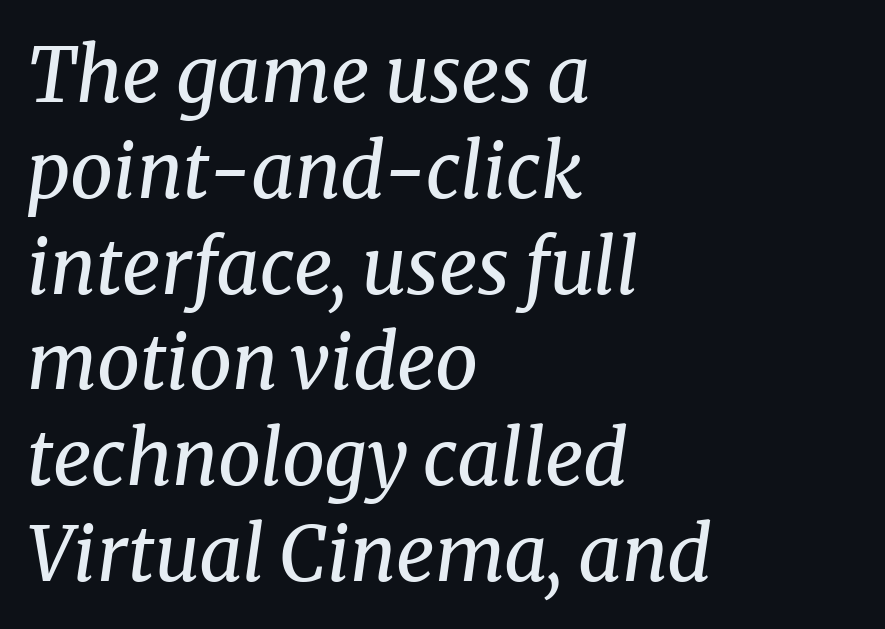
The image shows 76 px regular-weight serif type, italic (leaning right); set left-aligned, normal line spacing (1.26x), normal letter spacing, not underlined; medium stroke contrast and a medium x-height.
